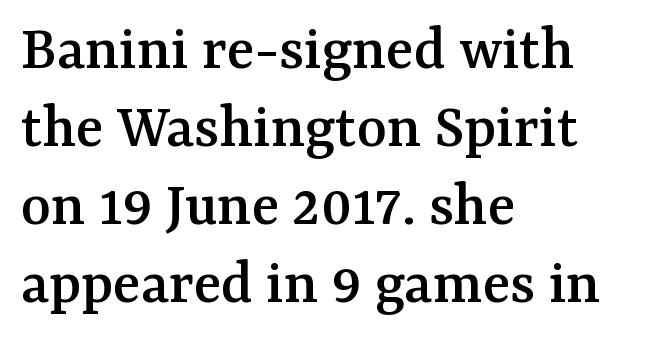
The image shows 64 px serif type, upright; set left-aligned, line spacing 1.22x, normal letter spacing, not underlined; medium stroke contrast and a medium x-height.
